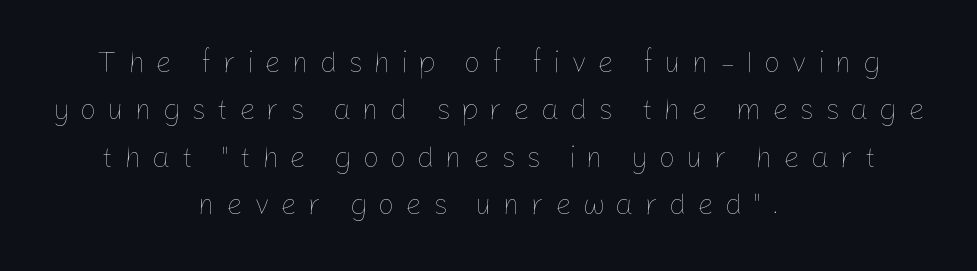
Q: Is the text bold? A: No.
Q: Is the text italic (slanted)? A: No, it is upright.
Q: Is the text underlined? A: No.
Q: How is the paragraph aligned? A: Centered.
Q: Is the spacing between letters normal or unusually wide? A: Unusually wide.
Q: Is the spacing between lines tight, normal or loose? A: Normal.
Q: Width (condensed, normal, or wide)? A: Normal.
Q: Stroke contrast? A: Low.
Q: x-height? A: Medium.
Q: Monospaced? A: No.
